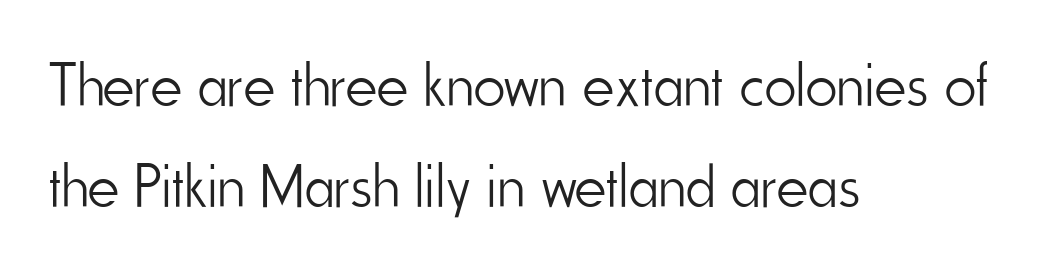
Regular leading. Glance below the letters and you will spot only blank space. I'd call this a sans setting — the letters go barefoot. The axis of the letterforms is exactly vertical. The face used here is rendered with its standard letterfit.
